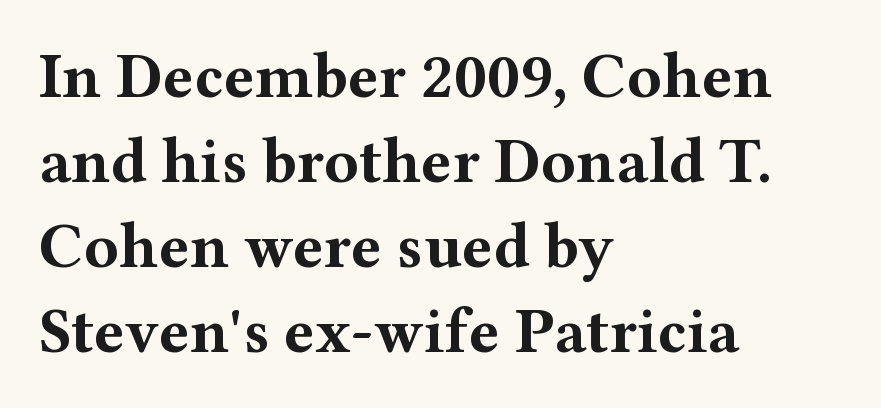
The image shows 64 px bold, wide serif type, upright; set left-aligned, normal line spacing (1.33x), normal letter spacing, not underlined; medium stroke contrast and a medium x-height.
